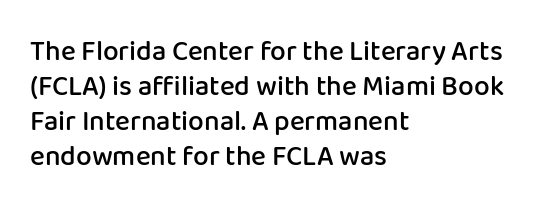
Q: Is the text bold? A: Semi-bold.
Q: Is the text italic (slanted)? A: No, it is upright.
Q: Is the typeface a serif or a sans-serif typeface? A: Sans-serif.
Q: Is the text underlined? A: No.
Q: How is the paragraph aligned? A: Left-aligned.
Q: Is the spacing between letters normal or unusually wide? A: Normal.
Q: Is the spacing between lines tight, normal or loose? A: Normal.
Q: Width (condensed, normal, or wide)? A: Normal.
Q: Stroke contrast? A: Low.
Q: x-height? A: Medium.
Q: Monospaced? A: No.
